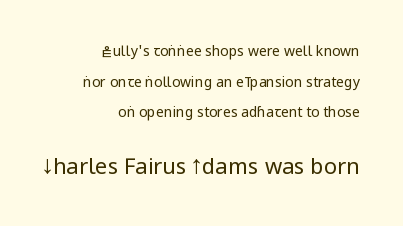
{"italic": "no", "bold": "no", "underline": "no", "align": "right", "line_spacing": "loose", "line_spacing_ratio": 2.19, "letter_spacing": "normal", "letter_spacing_em": 0.0, "larger_block": "second", "size_ratio": 1.57, "glyph_px": 22}
